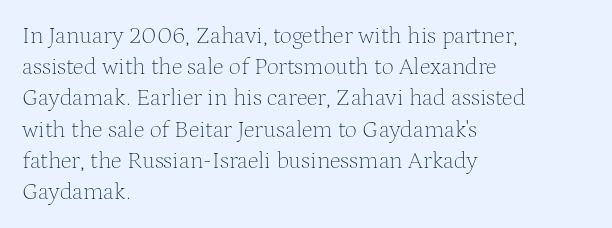
The ragged edge is on the right, which tells us the setting is flush left. The passage shown is not underscored anywhere. These lines were composed using upright roman letters. This sample uses plain, unmodified letter spacing. Reading down the column, the eye jumps a familiar distance to each next line.
